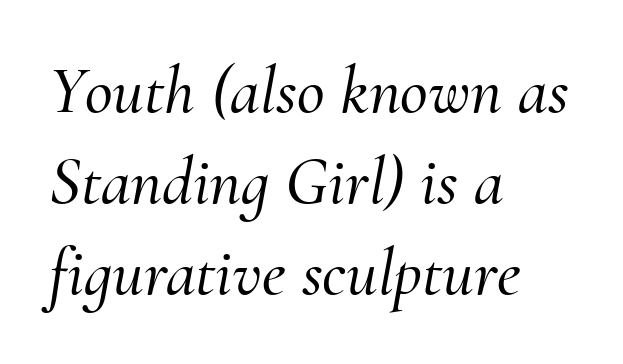
Designer's note — italics engaged. You could call the tracking neutral — neither tight nor loose. The letters advance in unequal steps, a hallmark of proportional type. Only glyphs here, with clear space below each row.
